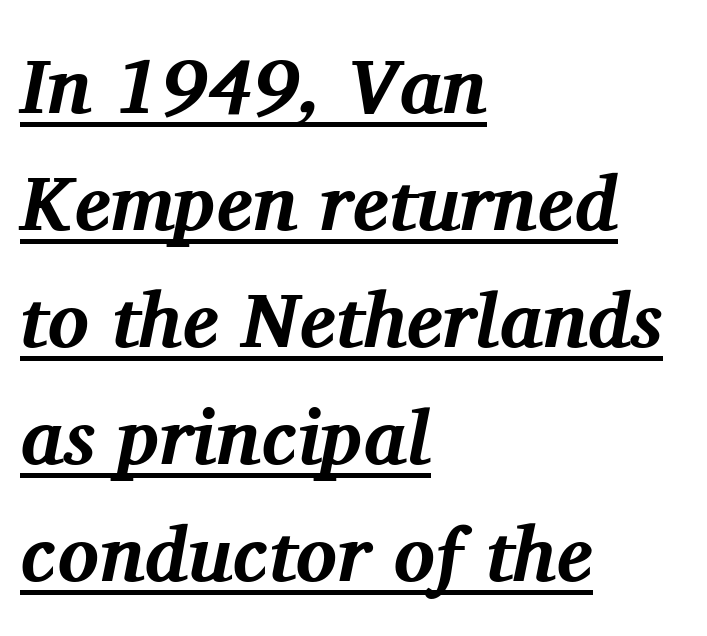
The image shows 77 px bold serif type, italic (leaning right); set left-aligned, normal line spacing (1.52x), normal letter spacing, underlined; medium stroke contrast and a medium x-height.
